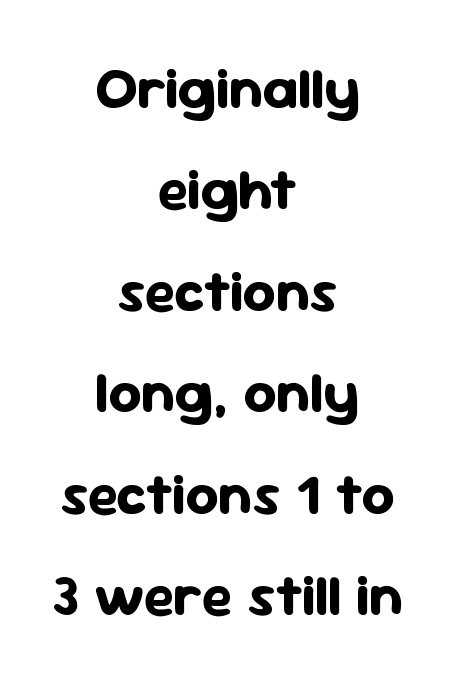
{"serif": "no", "italic": "no", "bold": "yes", "weight": "bold", "width": "normal", "stroke_contrast": "low", "x_height": "medium", "monospaced": "no", "underline": "no", "align": "center", "line_spacing_ratio": 1.75, "letter_spacing": "normal", "letter_spacing_em": 0.0, "glyph_px": 58}
